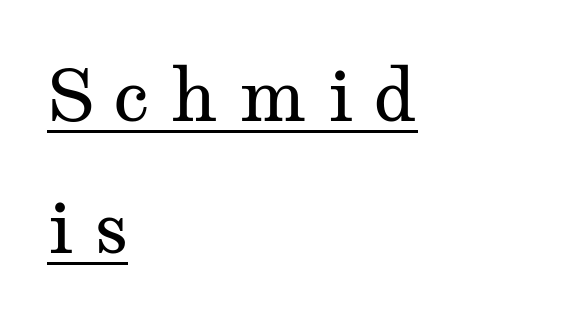
Nope, not italic — everything's standing straight. Stem width sits at or under what a default text font uses. The face used here is proportionally spaced, like ordinary book or web type. These lines are set flush left with a ragged right edge. A typesetter would call this heavily tracked-out type. Examine the stroke ends and you'll spot serifs.
